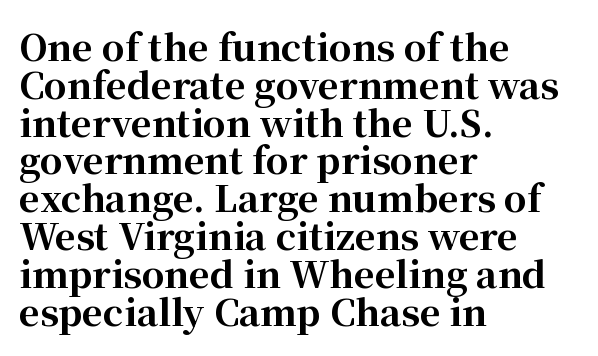
Q: Is the text bold? A: Yes.
Q: Is the text italic (slanted)? A: No, it is upright.
Q: Is the typeface a serif or a sans-serif typeface? A: Serif.
Q: Is the text underlined? A: No.
Q: How is the paragraph aligned? A: Left-aligned.
Q: Is the spacing between letters normal or unusually wide? A: Normal.
Q: Is the spacing between lines tight, normal or loose? A: Tight.
Q: Width (condensed, normal, or wide)? A: Normal.
Q: Stroke contrast? A: High.
Q: x-height? A: Medium.
Q: Monospaced? A: No.
